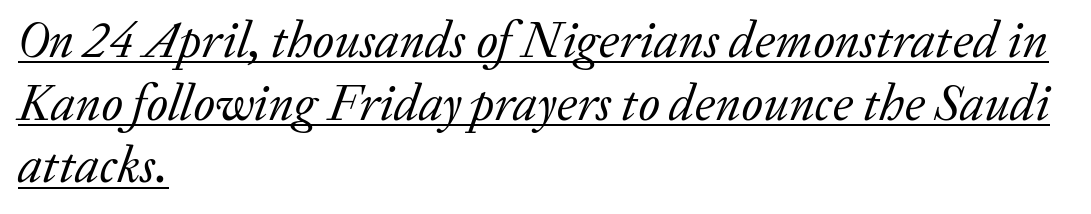
{"serif": "yes", "italic": "yes", "lean": "right", "slant_degrees": 20, "bold": "no", "weight": "regular", "width": "normal", "stroke_contrast": "low", "x_height": "medium", "monospaced": "no", "underline": "yes", "align": "left", "line_spacing_ratio": 1.23, "letter_spacing": "normal", "letter_spacing_em": 0.0, "glyph_px": 51}
